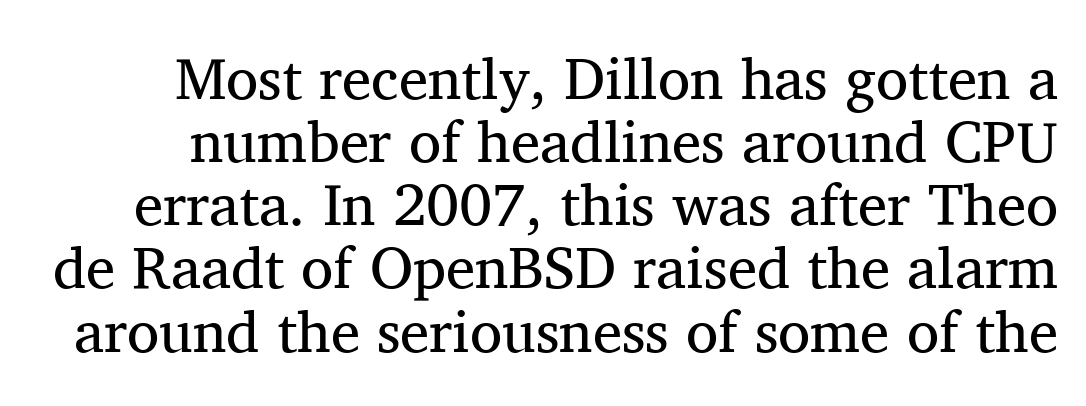
Letterform terminals end in serifs throughout the passage. This sample uses an upright cut, with every glyph sitting square on the baseline. The zone under the glyphs is completely vacant. The letters look calm and open, with moderate or lighter stems. Tightly led — the rows are bunched.
